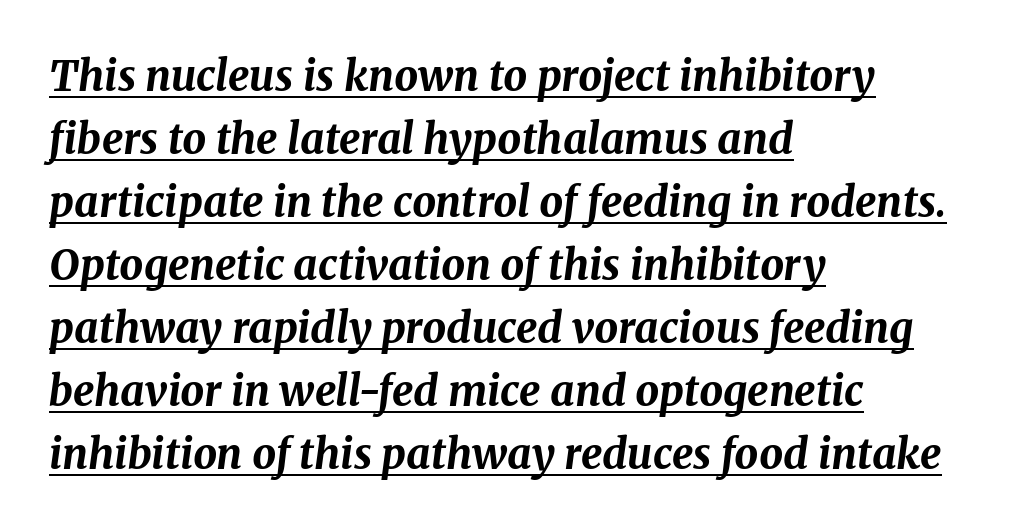
The image shows 42 px bold type, italic (leaning right); set left-aligned, normal line spacing (1.5x), normal letter spacing, underlined; medium stroke contrast and a medium x-height.
